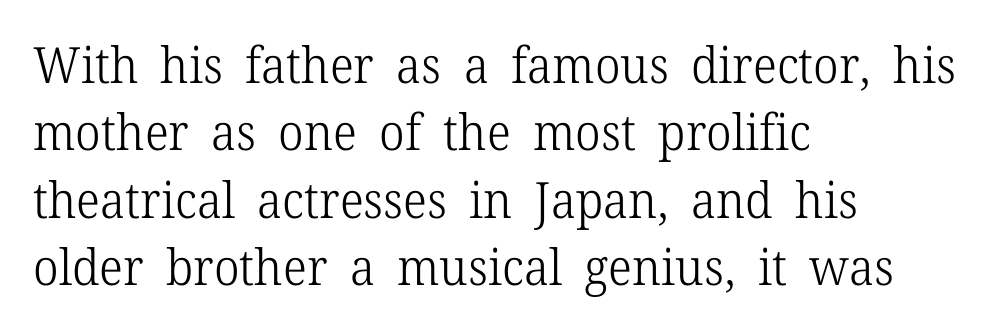
Q: Is the text bold? A: No.
Q: Is the text italic (slanted)? A: No, it is upright.
Q: Is the typeface a serif or a sans-serif typeface? A: Serif.
Q: Is the text underlined? A: No.
Q: How is the paragraph aligned? A: Left-aligned.
Q: Is the spacing between letters normal or unusually wide? A: Normal.
Q: Is the spacing between lines tight, normal or loose? A: Normal.
Q: Width (condensed, normal, or wide)? A: Normal.
Q: Stroke contrast? A: Low.
Q: x-height? A: Medium.
Q: Monospaced? A: No.
